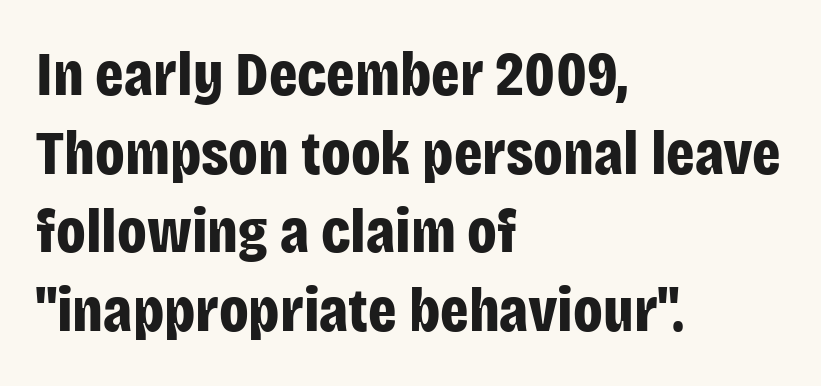
The image shows 63 px bold, condensed sans-serif type, upright; set left-aligned, normal line spacing (1.25x), normal letter spacing, not underlined; low stroke contrast and a large x-height.
